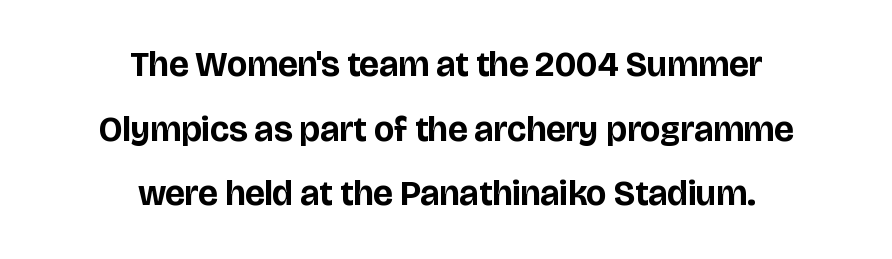
Q: Is the text bold? A: Yes.
Q: Is the text italic (slanted)? A: No, it is upright.
Q: Is the typeface a serif or a sans-serif typeface? A: Sans-serif.
Q: Is the text underlined? A: No.
Q: How is the paragraph aligned? A: Centered.
Q: Is the spacing between letters normal or unusually wide? A: Normal.
Q: Width (condensed, normal, or wide)? A: Normal.
Q: Stroke contrast? A: Low.
Q: x-height? A: Large.
Q: Monospaced? A: No.
